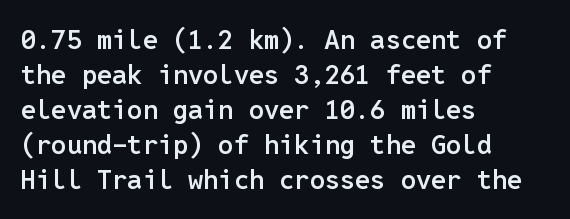
{"italic": "no", "bold": "semi", "underline": "no", "align": "left", "line_spacing": "normal", "line_spacing_ratio": 1.3, "letter_spacing": "normal", "letter_spacing_em": 0.0, "glyph_px": 27}
